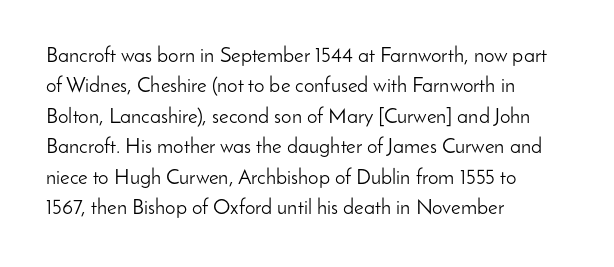
The image shows 21 px text type, upright; set left-aligned, normal line spacing (1.45x), normal letter spacing, not underlined.
